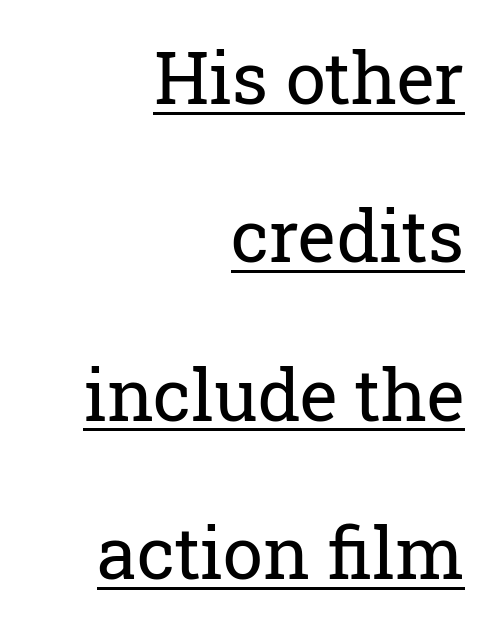
Vertically, the passage feels expansive, rows floating well apart. Think of a printed novel: that variable character pitch is what you see here. The paragraph shown leans on its right margin. The cut favours lightness, reaching ordinary text weight at its darkest. There is no visible air inserted between adjacent glyphs. The axis of the letterforms is exactly vertical.
